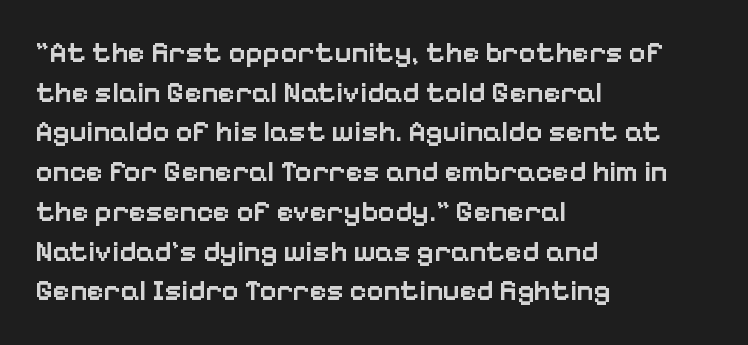
The type sits square on the baseline with zero lean. This sample is left-justified, so line endings fall wherever the words run out. Think of a printed novel: that variable character pitch is what you see here. Typographic density is moderately raised because the face is semibold. The zone under the glyphs is completely vacant.
